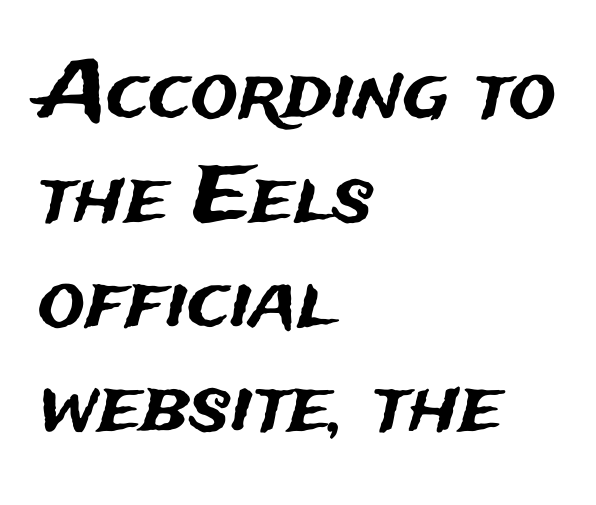
Q: Is the text italic (slanted)? A: Yes.
Q: Is the typeface a serif or a sans-serif typeface? A: Sans-serif.
Q: Is the text underlined? A: No.
Q: How is the paragraph aligned? A: Left-aligned.
Q: Is the spacing between letters normal or unusually wide? A: Normal.
Q: Is the spacing between lines tight, normal or loose? A: Normal.
Q: Width (condensed, normal, or wide)? A: Normal.
Q: Stroke contrast? A: Medium.
Q: x-height? A: Medium.
Q: Monospaced? A: No.
